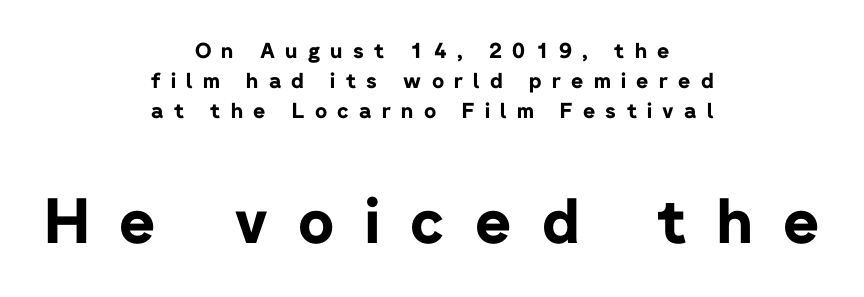
Notice how descenders clear the ascenders below comfortably — that's standard leading. In terms of letterspacing, this is a distinctly airy, spread setting. Typographic density is high because the face is bold. Each letter keeps its own natural width here, so spacing adapts to shape. Decoration check: the copy has no underline.
